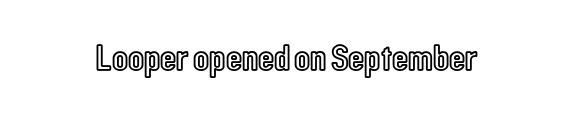
The image shows 37 px condensed type, upright; set normal letter spacing, not underlined; a medium x-height.
